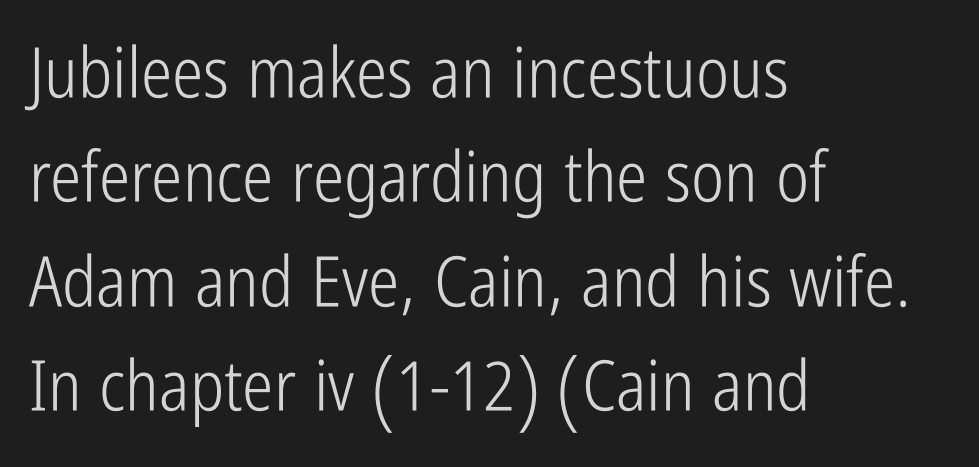
Q: Is the text bold? A: No.
Q: Is the text italic (slanted)? A: No, it is upright.
Q: Is the typeface a serif or a sans-serif typeface? A: Sans-serif.
Q: Is the text underlined? A: No.
Q: How is the paragraph aligned? A: Left-aligned.
Q: Is the spacing between letters normal or unusually wide? A: Normal.
Q: Is the spacing between lines tight, normal or loose? A: Normal.
Q: Width (condensed, normal, or wide)? A: Condensed.
Q: Stroke contrast? A: Low.
Q: x-height? A: Medium.
Q: Monospaced? A: No.
